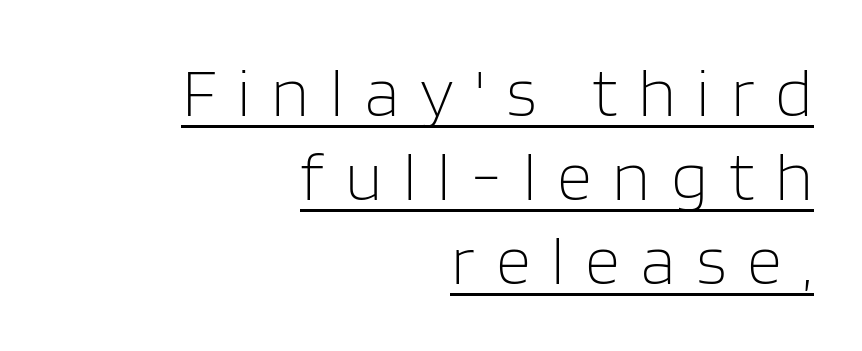
A baseline rule has been typeset under these characters. Examine the stroke ends and you'll find no serifs. Caption: multi-line text, flush right, ragged left. The font's upright variant was chosen for this text. Do the characters align in a grid? No, the font is proportional. Words appear elongated and porous because spacing is wide.
